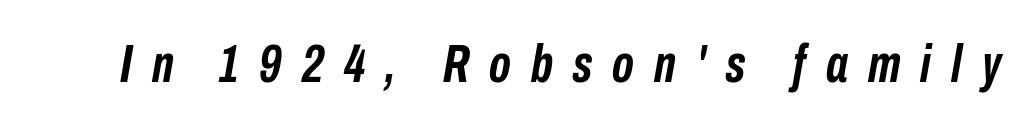
{"italic": "yes", "lean": "right", "slant_degrees": 10, "bold": "yes", "weight": "semibold", "width": "condensed", "stroke_contrast": "low", "x_height": "medium", "monospaced": "no", "underline": "no", "letter_spacing": "wide", "letter_spacing_em": 0.38, "glyph_px": 53}
